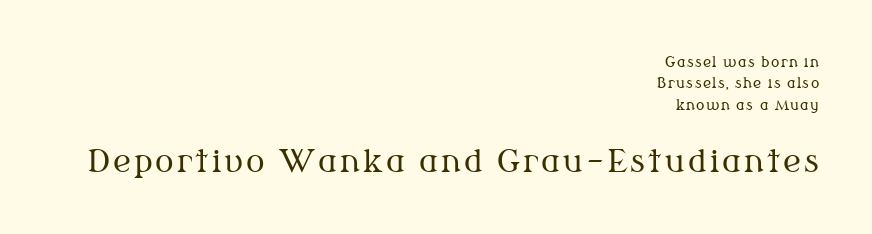
The image shows 31 px regular-weight serif type, upright; set right-aligned, normal line spacing (1.52x), not underlined; the second (bottom) block is 2.21x larger; medium stroke contrast and a medium x-height.
